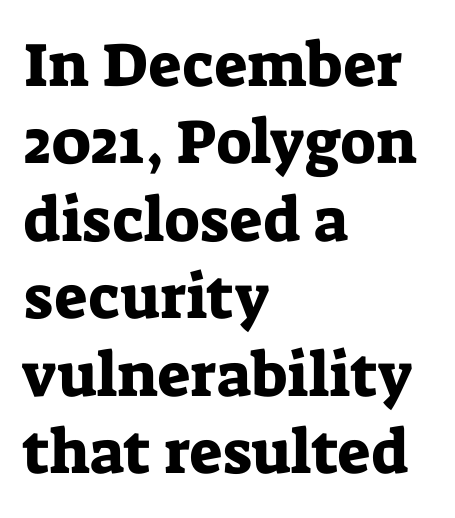
Q: Is the text italic (slanted)? A: No, it is upright.
Q: Is the typeface a serif or a sans-serif typeface? A: Serif.
Q: Is the text underlined? A: No.
Q: How is the paragraph aligned? A: Left-aligned.
Q: Is the spacing between letters normal or unusually wide? A: Normal.
Q: Is the spacing between lines tight, normal or loose? A: Normal.
Q: Width (condensed, normal, or wide)? A: Normal.
Q: Stroke contrast? A: Low.
Q: x-height? A: Medium.
Q: Monospaced? A: No.
